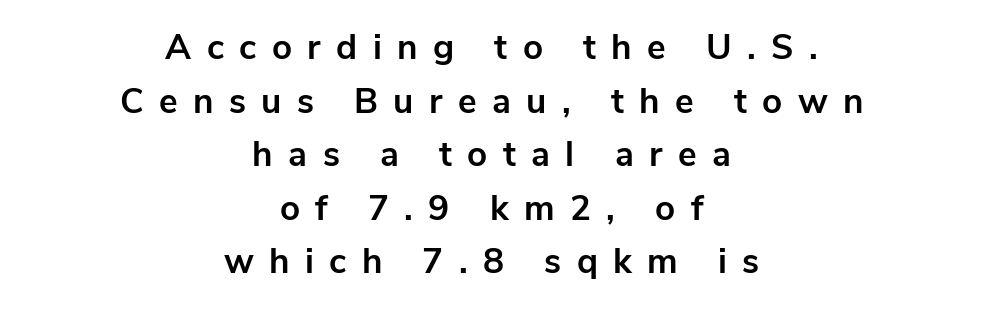
{"serif": "no", "italic": "no", "bold": "yes", "weight": "bold", "width": "normal", "stroke_contrast": "low", "x_height": "medium", "monospaced": "no", "underline": "no", "align": "center", "line_spacing": "normal", "line_spacing_ratio": 1.53, "letter_spacing": "wide", "letter_spacing_em": 0.44, "glyph_px": 35}
